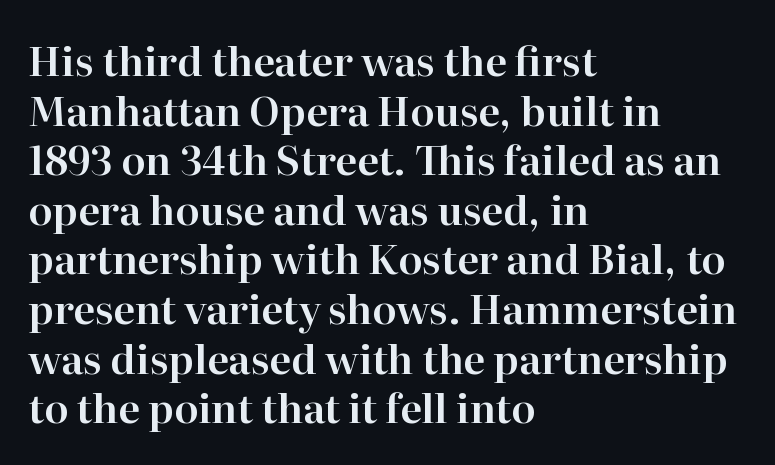
When letters stand straight like this, we call the style roman or upright. Horizontally, the lines are justified to the leading edge only. The passage shown is typed in a proportional face where columns would drift. The passage shown has conventional tracking throughout.
